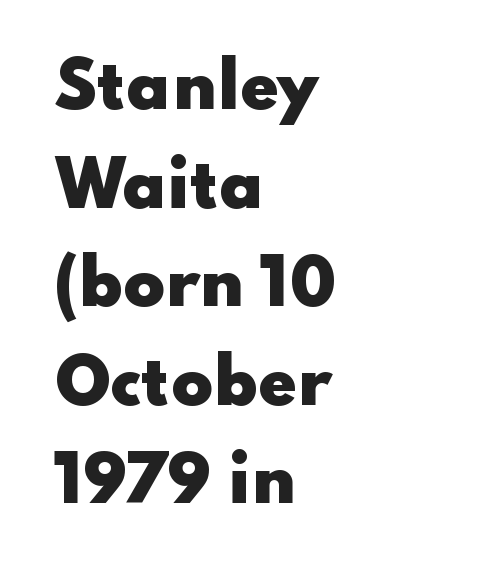
The image shows 62 px heavy, wide sans-serif type, upright; set left-aligned, normal line spacing (1.59x), normal letter spacing, not underlined; low stroke contrast and a small x-height.
